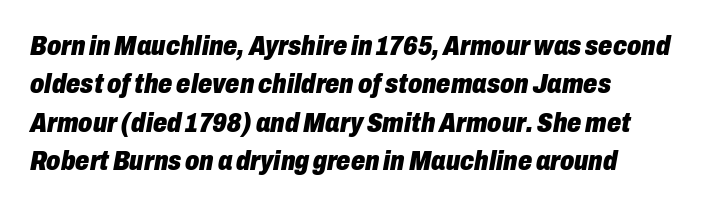
The compositor pushed each line to the left boundary. Has an underline been added? It has not. Default kerning and tracking; the words read as compact shapes. The passage shown is typed in a proportional face where columns would drift. If you drew a line through each stem, it would be angled.
